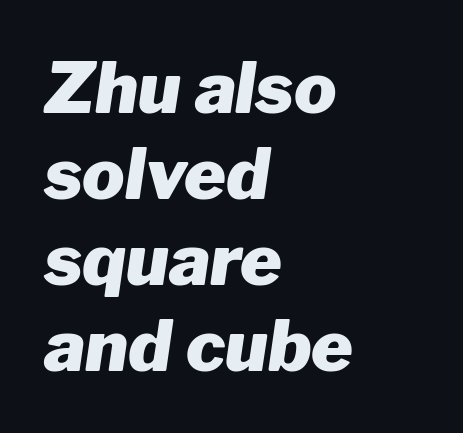
{"italic": "yes", "lean": "right", "slant_degrees": 8, "bold": "yes", "weight": "heavy", "width": "normal", "stroke_contrast": "low", "x_height": "medium", "monospaced": "no", "underline": "no", "align": "left", "line_spacing_ratio": 1.21, "letter_spacing": "normal", "letter_spacing_em": 0.0, "glyph_px": 71}
